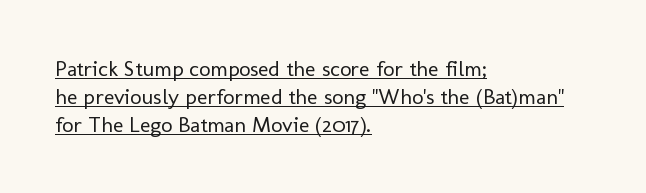
{"italic": "no", "bold": "no", "underline": "yes", "align": "left", "line_spacing": "normal", "line_spacing_ratio": 1.27, "letter_spacing": "normal", "letter_spacing_em": 0.0, "glyph_px": 22}
